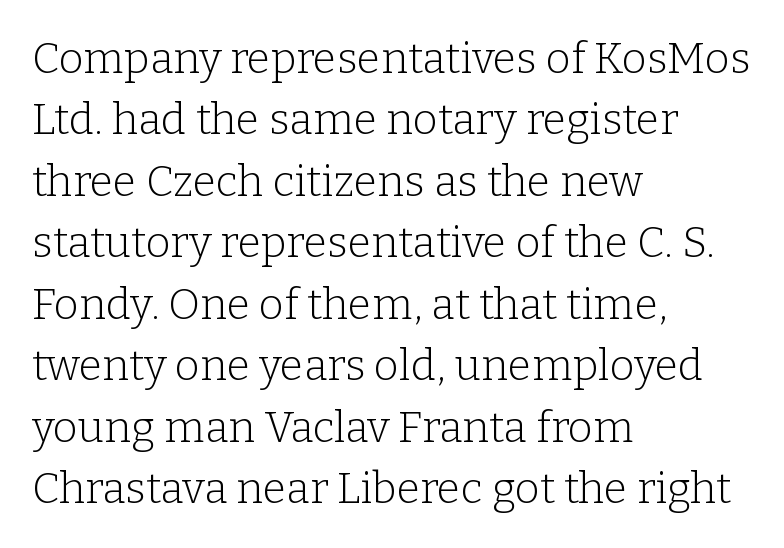
The image shows 43 px light serif type, upright; set left-aligned, normal line spacing (1.43x), normal letter spacing, not underlined; low stroke contrast and a medium x-height.
